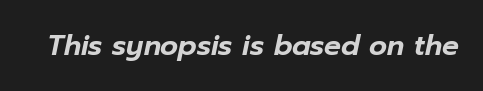
Nobody drew a line under any word here. These lines are rendered in a variable-pitch font. Does the lettering tilt? It does — this is italic. Between one letter and the next there's only the usual sliver of space.
